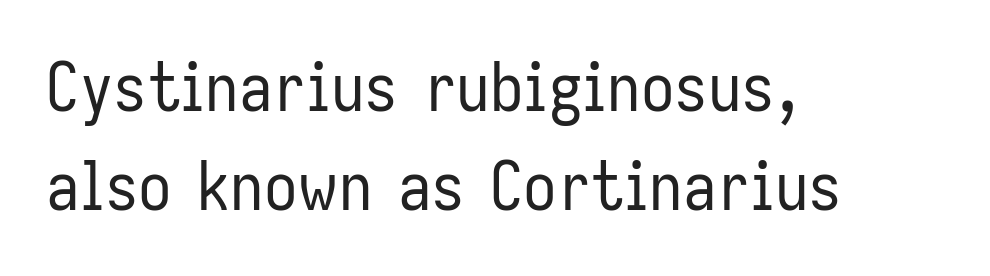
The foot of each line stays bare and open. The lettering stays uniformly vertical, giving the passage a roman look. Notice how descenders clear the ascenders below comfortably — that's standard leading. Line beginnings align vertically; line endings do not. Weight: in the light-to-regular range. Each letter keeps its own natural width here, so spacing adapts to shape.
